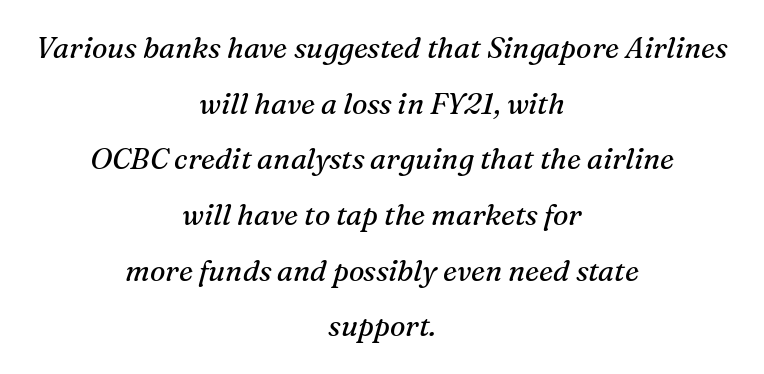
The image shows 29 px regular-weight serif type, italic (leaning right); set centered, loose line spacing (1.92x), normal letter spacing, not underlined; medium stroke contrast and a medium x-height.
